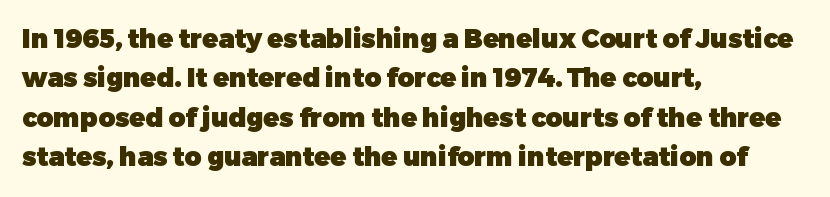
Typeset ragged right — the left edge is the straight one. The passage shown is not underscored anywhere. The lettering stays uniformly vertical, giving the passage a roman look. Short note: letters normally spaced.
